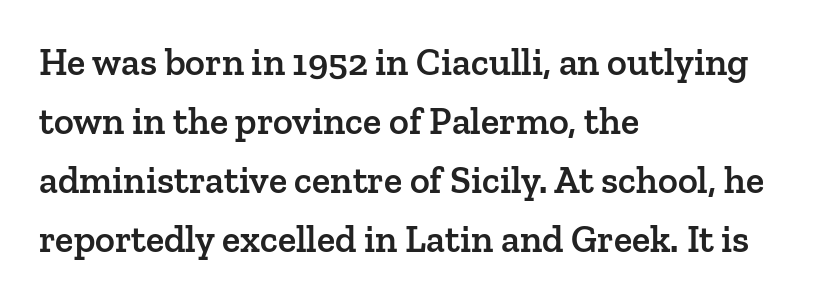
{"serif": "yes", "italic": "no", "bold": "semi", "weight": "semibold", "width": "normal", "stroke_contrast": "low", "x_height": "medium", "monospaced": "no", "underline": "no", "align": "left", "line_spacing": "normal", "line_spacing_ratio": 1.55, "letter_spacing": "normal", "letter_spacing_em": 0.0, "glyph_px": 38}
